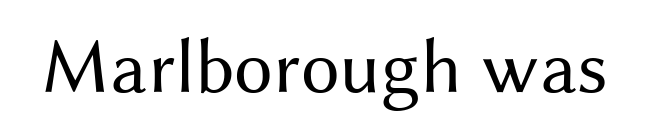
The image shows 78 px regular-weight sans-serif type, upright; set normal letter spacing, not underlined; medium stroke contrast and a medium x-height.
